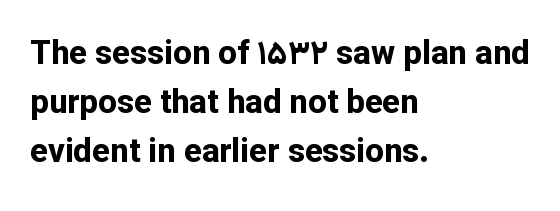
{"serif": "no", "italic": "no", "bold": "yes", "weight": "bold", "width": "normal", "stroke_contrast": "low", "x_height": "medium", "monospaced": "no", "underline": "no", "align": "left", "line_spacing": "normal", "line_spacing_ratio": 1.49, "letter_spacing": "normal", "letter_spacing_em": 0.0, "glyph_px": 33}
